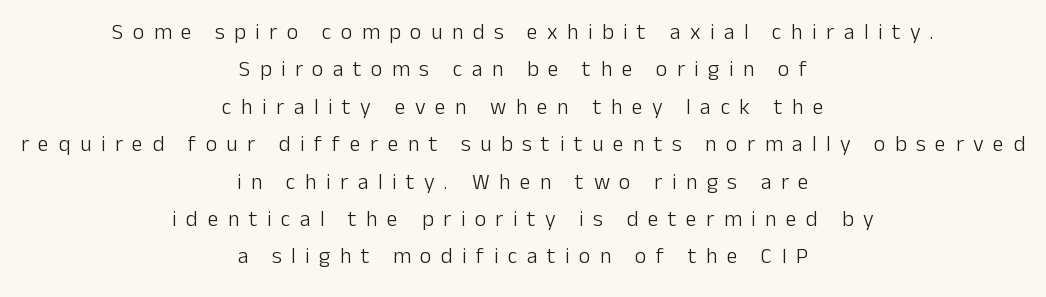
Q: Is the text bold? A: No.
Q: Is the text italic (slanted)? A: No, it is upright.
Q: Is the text underlined? A: No.
Q: How is the paragraph aligned? A: Centered.
Q: Is the spacing between letters normal or unusually wide? A: Unusually wide.
Q: Is the spacing between lines tight, normal or loose? A: Normal.
